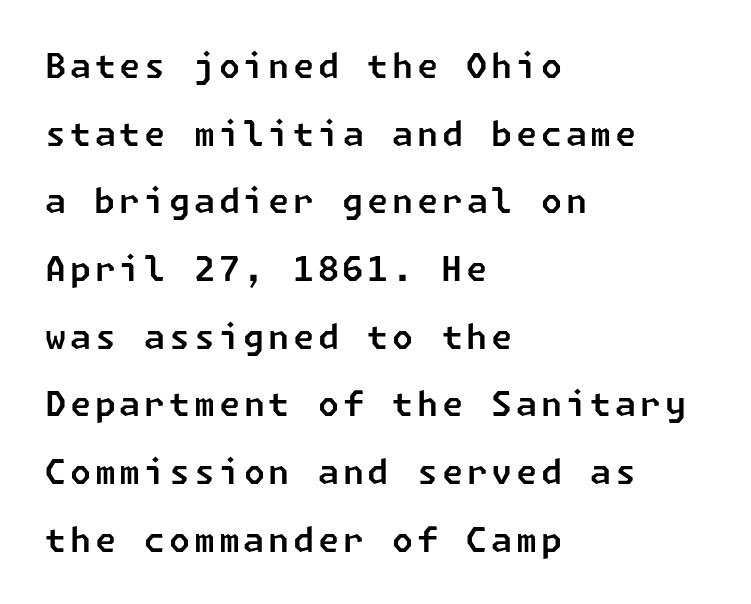
The image shows 34 px sans-serif type; set left-aligned, loose line spacing (1.99x), not underlined; low stroke contrast and a medium x-height.
